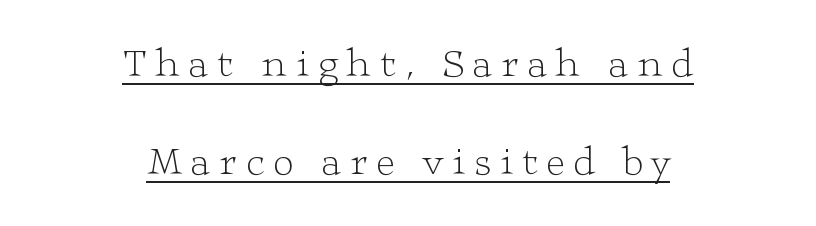
{"serif": "yes", "italic": "no", "bold": "no", "weight": "light", "width": "wide", "stroke_contrast": "low", "x_height": "medium", "monospaced": "no", "underline": "yes", "align": "center", "line_spacing": "loose", "line_spacing_ratio": 2.45, "letter_spacing": "wide", "letter_spacing_em": 0.22, "glyph_px": 40}
